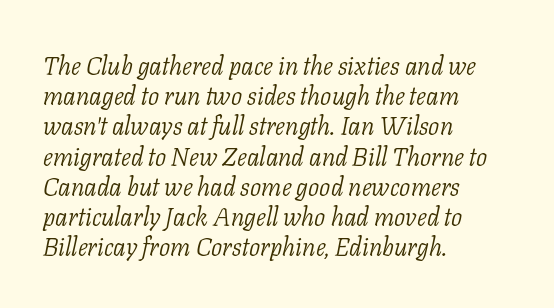
The passage is arranged the way most books set body copy — flush left. Look at the tracking — it's just the regular setting, nothing added. Underlining? Definitely not there. A quiet, ordinary-to-light weight characterises the typeface.
